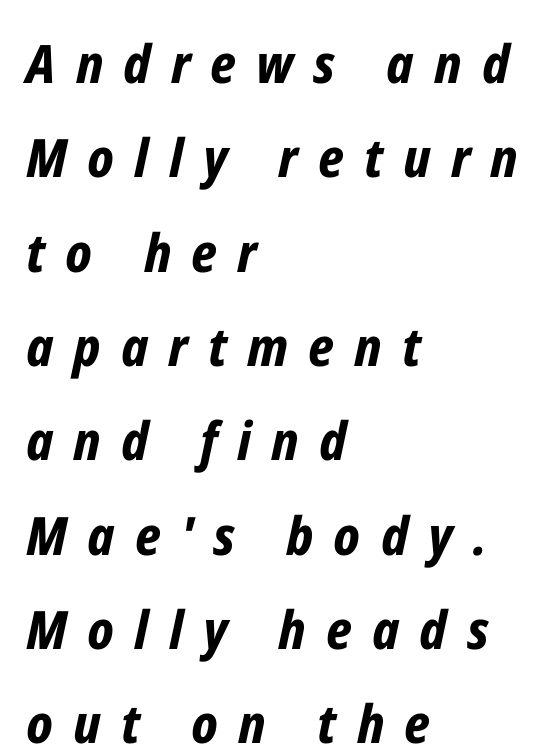
{"italic": "yes", "lean": "right", "slant_degrees": 12, "bold": "yes", "weight": "bold", "width": "condensed", "stroke_contrast": "low", "x_height": "medium", "monospaced": "no", "underline": "no", "align": "left", "line_spacing_ratio": 1.78, "letter_spacing": "wide", "letter_spacing_em": 0.38, "glyph_px": 53}
